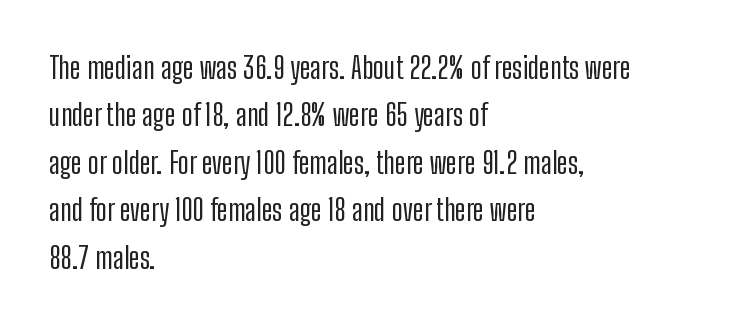
The image shows 30 px condensed sans-serif type, upright; set left-aligned, normal line spacing (1.58x), normal letter spacing, not underlined; low stroke contrast and a medium x-height.
